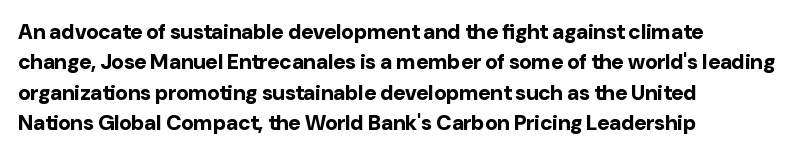
The image shows 21 px bold type, upright; set left-aligned, normal line spacing (1.45x), normal letter spacing, not underlined.
